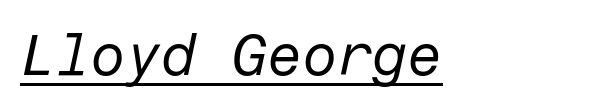
Q: Is the text bold? A: No.
Q: Is the text italic (slanted)? A: Yes, it leans right by about 12 degrees.
Q: Is the text underlined? A: Yes.
Q: Is the spacing between letters normal or unusually wide? A: Normal.
Q: Width (condensed, normal, or wide)? A: Normal.
Q: Stroke contrast? A: Low.
Q: x-height? A: Medium.
